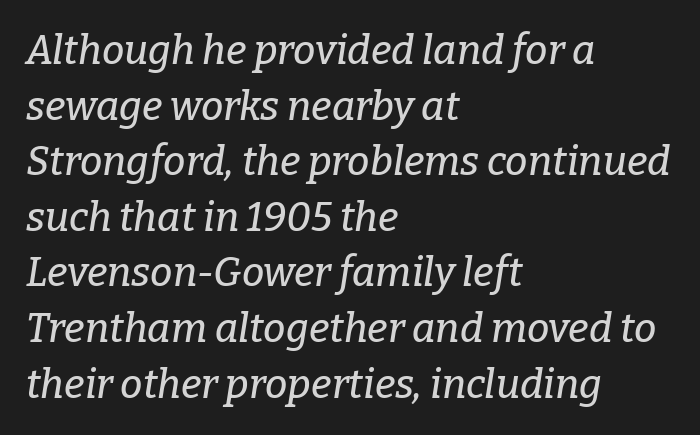
The image shows 40 px serif type, italic (leaning right); set left-aligned, normal line spacing (1.39x), normal letter spacing, not underlined; low stroke contrast and a medium x-height.
